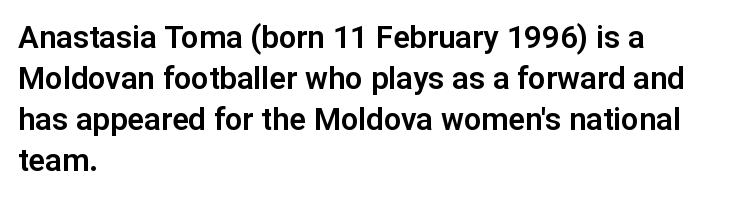
Proportional: the letters do not fall into vertical columns. The type family on display is of the sans-serif kind. Vertically, the passage feels balanced, rows spaced as you'd expect. The type sits square on the baseline with zero lean. Between one letter and the next there's only the usual sliver of space. In CSS terms this would be text-align: left.
